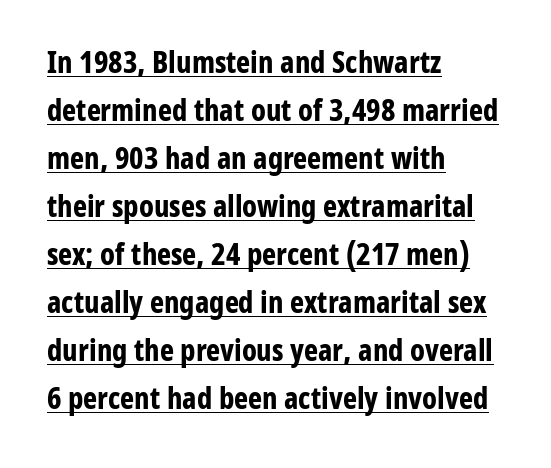
The image shows 30 px bold, condensed sans-serif type, upright; set left-aligned, normal line spacing (1.6x), normal letter spacing, underlined; low stroke contrast and a medium x-height.
